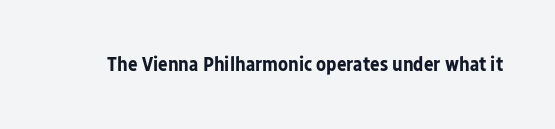
The image shows 20 px bold type, upright; set normal letter spacing, not underlined.
